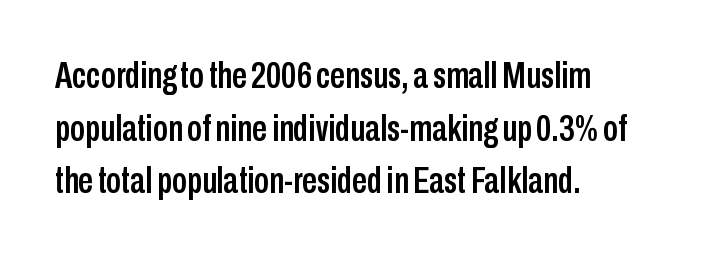
The image shows 37 px condensed sans-serif type, upright; set left-aligned, normal line spacing (1.42x), normal letter spacing, not underlined; low stroke contrast and a medium x-height.
